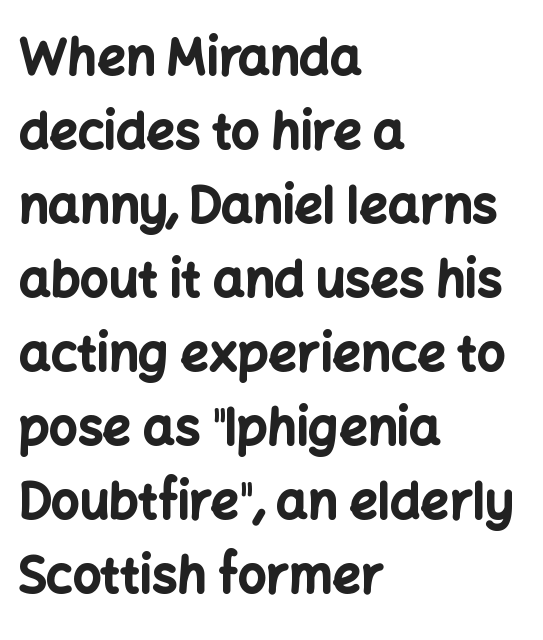
Q: Is the text bold? A: Yes.
Q: Is the text italic (slanted)? A: No, it is upright.
Q: Is the typeface a serif or a sans-serif typeface? A: Sans-serif.
Q: Is the text underlined? A: No.
Q: How is the paragraph aligned? A: Left-aligned.
Q: Is the spacing between letters normal or unusually wide? A: Normal.
Q: Is the spacing between lines tight, normal or loose? A: Normal.
Q: Width (condensed, normal, or wide)? A: Normal.
Q: Stroke contrast? A: Low.
Q: x-height? A: Medium.
Q: Monospaced? A: No.
